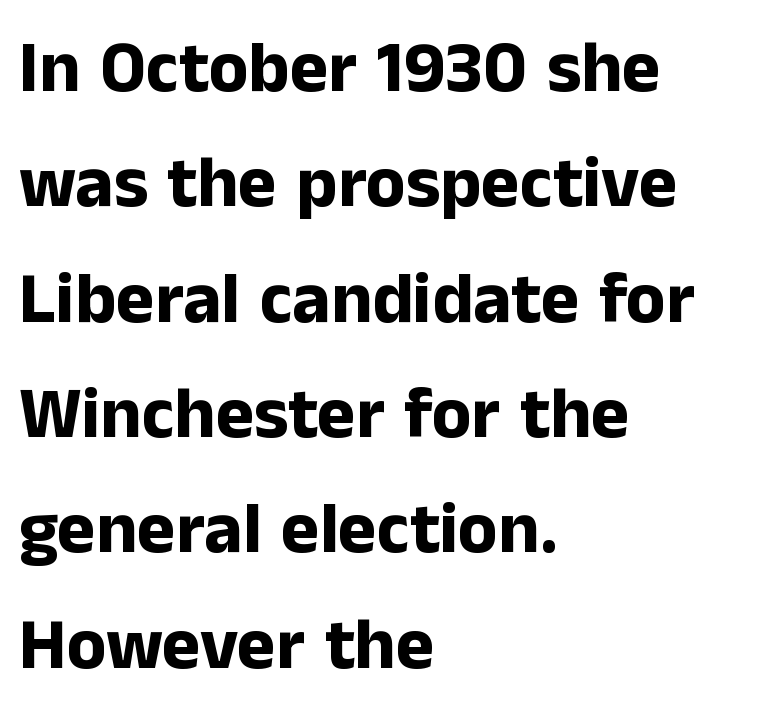
Q: Is the text bold? A: Yes.
Q: Is the text italic (slanted)? A: No, it is upright.
Q: Is the typeface a serif or a sans-serif typeface? A: Sans-serif.
Q: Is the text underlined? A: No.
Q: How is the paragraph aligned? A: Left-aligned.
Q: Is the spacing between letters normal or unusually wide? A: Normal.
Q: Is the spacing between lines tight, normal or loose? A: Normal.
Q: Width (condensed, normal, or wide)? A: Normal.
Q: Stroke contrast? A: Low.
Q: x-height? A: Medium.
Q: Monospaced? A: No.
